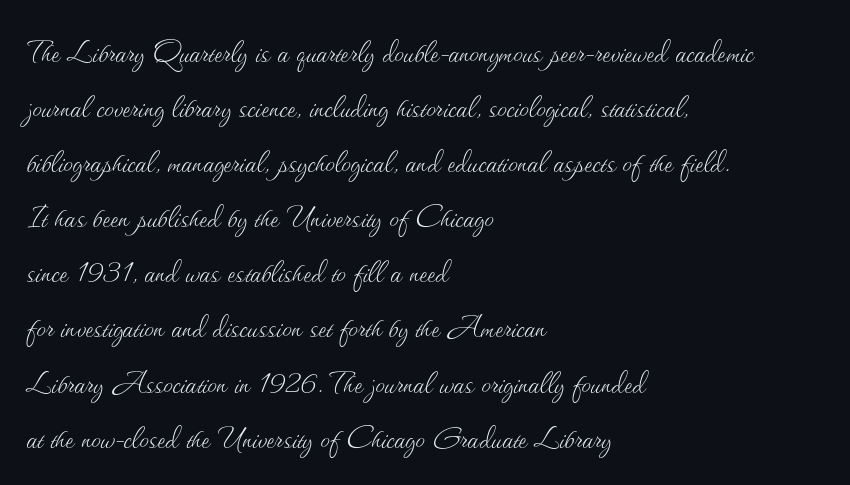
The image shows 38 px thin type; set left-aligned, normal line spacing (1.45x), normal letter spacing, not underlined; medium stroke contrast and a small x-height.
